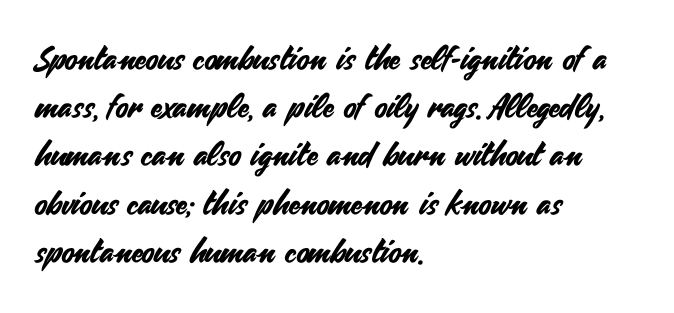
What stands out about the letter spacing? Nothing — it is the standard amount. Which margin do the lines hug? The left one — the right edge is uneven. Nope, no serifs anywhere on these letters. Leading matches the norm, producing a regular column. Unmarked baselines from the first word to the last.
